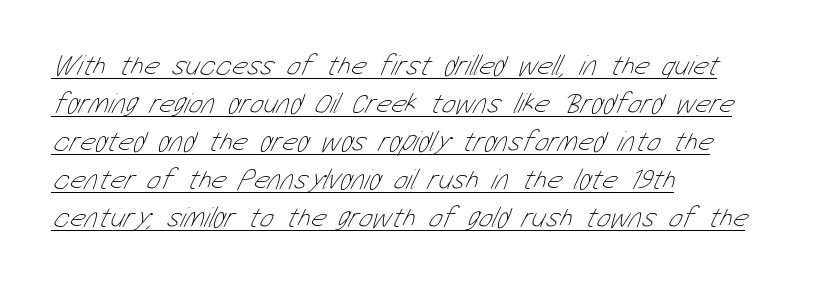
Q: Is the text bold? A: No.
Q: Is the text underlined? A: Yes.
Q: How is the paragraph aligned? A: Left-aligned.
Q: Is the spacing between letters normal or unusually wide? A: Normal.
Q: Is the spacing between lines tight, normal or loose? A: Normal.
Q: Width (condensed, normal, or wide)? A: Condensed.
Q: Stroke contrast? A: Low.
Q: x-height? A: Medium.
Q: Monospaced? A: No.
